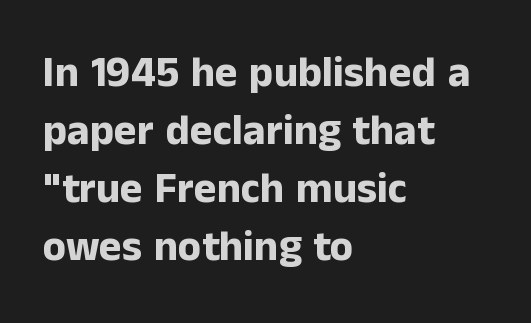
The image shows 43 px bold sans-serif type, upright; set left-aligned, normal line spacing (1.35x), normal letter spacing, not underlined; low stroke contrast and a medium x-height.
